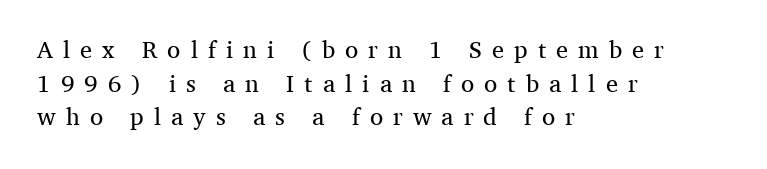
Look at the tracking — it's clearly loosened, letters drifting apart. This sample keeps an unexceptional amount of space between lines. Vertical stems look standard width or narrower in stroke. The specimen omits any rule beneath the text block's lines. Do the letters lean? They stand straight. Horizontal alignment here is leftward, the default for most running prose.
